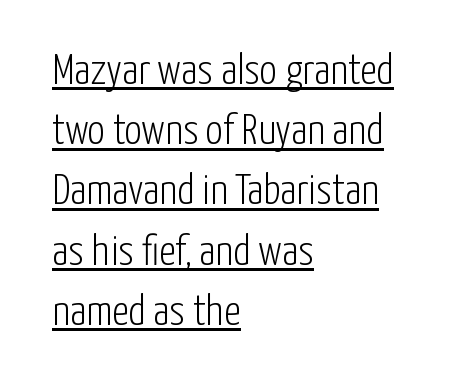
Q: Is the text bold? A: No.
Q: Is the text italic (slanted)? A: No, it is upright.
Q: Is the typeface a serif or a sans-serif typeface? A: Sans-serif.
Q: Is the text underlined? A: Yes.
Q: How is the paragraph aligned? A: Left-aligned.
Q: Is the spacing between letters normal or unusually wide? A: Normal.
Q: Is the spacing between lines tight, normal or loose? A: Normal.
Q: Width (condensed, normal, or wide)? A: Condensed.
Q: Stroke contrast? A: Low.
Q: x-height? A: Medium.
Q: Monospaced? A: No.
